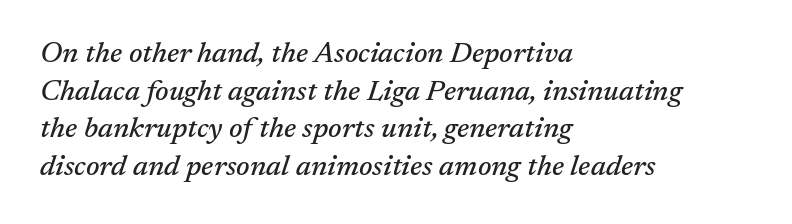
{"serif": "yes", "italic": "yes", "lean": "right", "slant_degrees": 17, "width": "normal", "stroke_contrast": "medium", "x_height": "medium", "monospaced": "no", "underline": "no", "align": "left", "line_spacing": "normal", "line_spacing_ratio": 1.3, "letter_spacing": "normal", "letter_spacing_em": 0.0, "glyph_px": 29}
